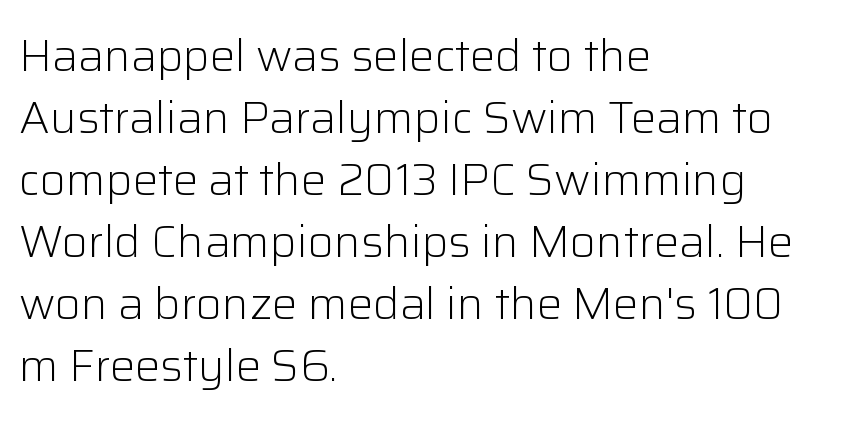
Q: Is the text bold? A: No.
Q: Is the text italic (slanted)? A: No, it is upright.
Q: Is the typeface a serif or a sans-serif typeface? A: Sans-serif.
Q: Is the text underlined? A: No.
Q: How is the paragraph aligned? A: Left-aligned.
Q: Is the spacing between letters normal or unusually wide? A: Normal.
Q: Is the spacing between lines tight, normal or loose? A: Normal.
Q: Width (condensed, normal, or wide)? A: Normal.
Q: Stroke contrast? A: Low.
Q: x-height? A: Medium.
Q: Monospaced? A: No.
